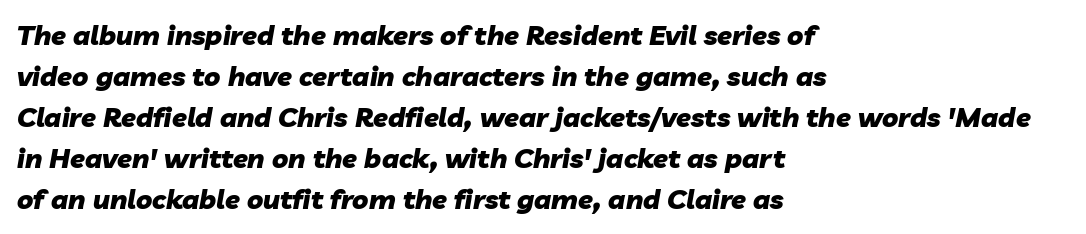
Q: Is the text bold? A: Yes.
Q: Is the text italic (slanted)? A: Yes, it leans right by about 10 degrees.
Q: Is the text underlined? A: No.
Q: How is the paragraph aligned? A: Left-aligned.
Q: Is the spacing between letters normal or unusually wide? A: Normal.
Q: Is the spacing between lines tight, normal or loose? A: Normal.
